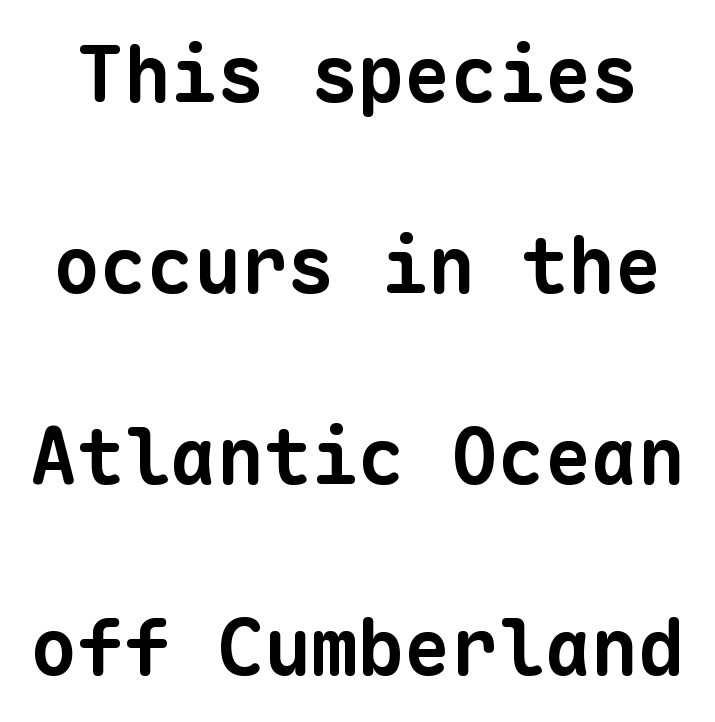
The image shows 78 px bold sans-serif type, monospaced; set loose line spacing (2.45x), normal letter spacing, not underlined; low stroke contrast and a medium x-height.
